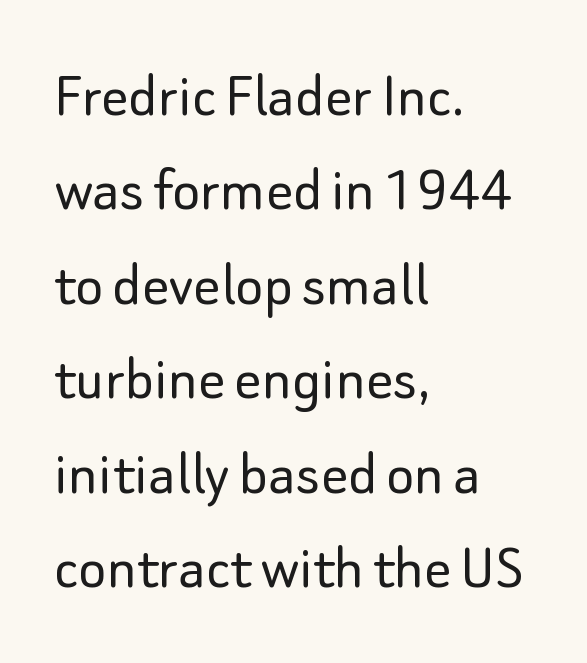
The image shows 67 px light sans-serif type, upright; set left-aligned, normal line spacing (1.41x), normal letter spacing, not underlined; low stroke contrast and a small x-height.
